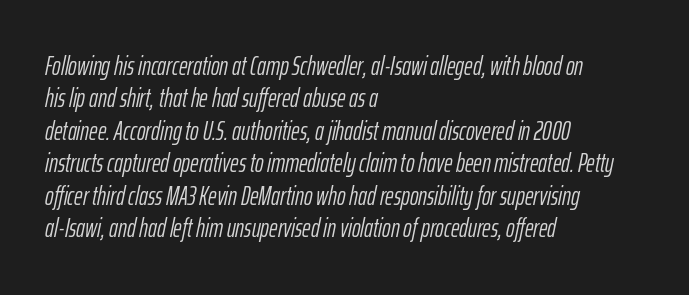
Tracking here is standard; glyphs follow each other at the usual distance. The passage shown is not bold in any degree. Interline gaps are of average width in this sample. It's the slanting kind of type. The lines in this sample share a left origin and differ only in where they stop. The foot of each line stays bare and open.
